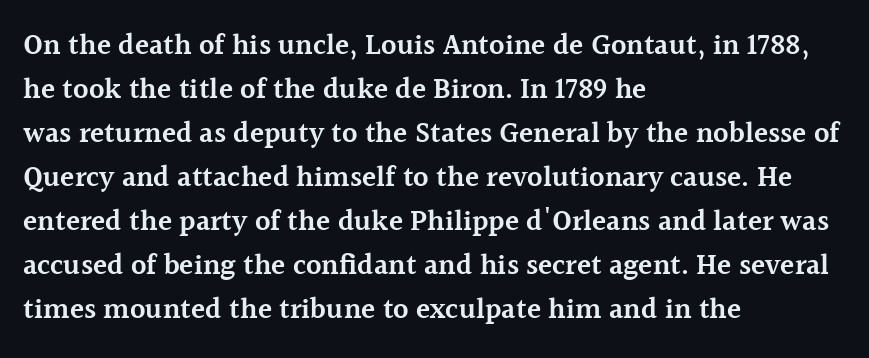
The image shows 29 px semibold serif type, upright; set left-aligned, normal line spacing (1.52x), normal letter spacing, not underlined; a medium x-height.
